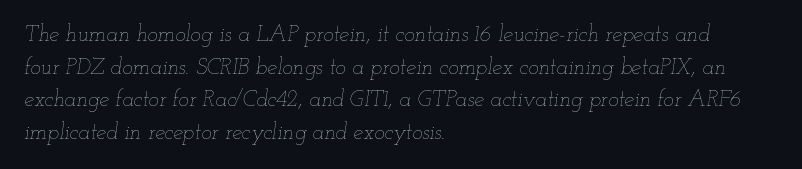
The image shows 22 px text type, italic (leaning right); set left-aligned, normal line spacing (1.48x), normal letter spacing, not underlined.
